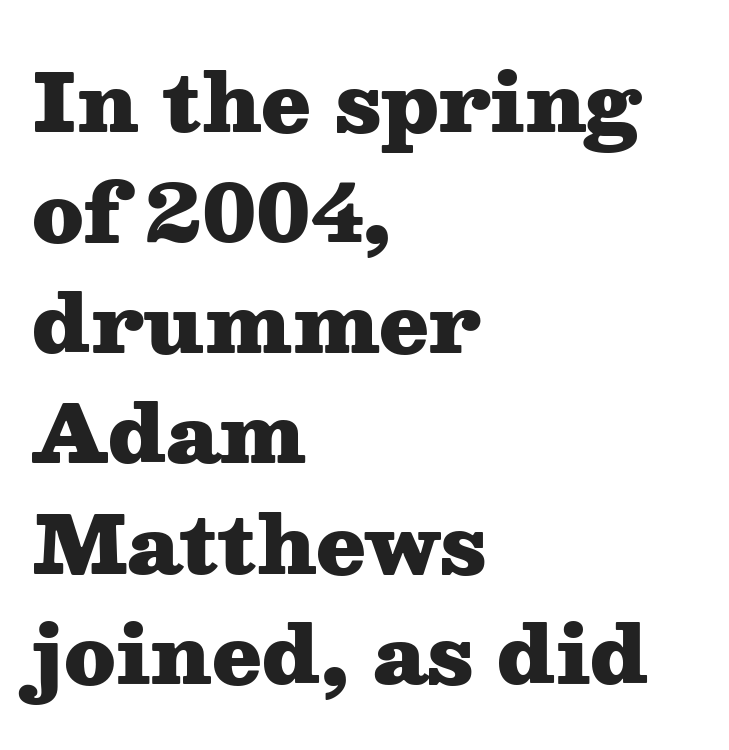
Is the block centered? No — it sits flush against the left margin. Character widths vary here, with narrow letters taking less room than wide ones. On the weight axis this lands at bold, roughly 700. Are there feet on the stems? There are — it's a serif.
